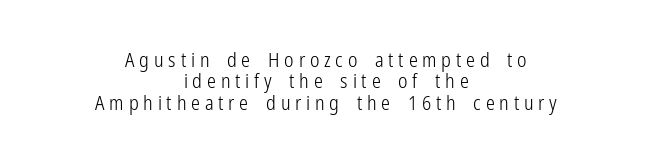
Q: Is the text bold? A: No.
Q: Is the text italic (slanted)? A: No, it is upright.
Q: Is the text underlined? A: No.
Q: How is the paragraph aligned? A: Centered.
Q: Is the spacing between letters normal or unusually wide? A: Unusually wide.
Q: Is the spacing between lines tight, normal or loose? A: Tight.
